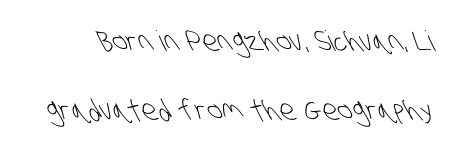
{"serif": "no", "bold": "no", "weight": "light", "width": "condensed", "stroke_contrast": "low", "x_height": "large", "monospaced": "no", "underline": "no", "line_spacing": "loose", "line_spacing_ratio": 2.46, "letter_spacing": "normal", "letter_spacing_em": 0.0, "glyph_px": 28}
